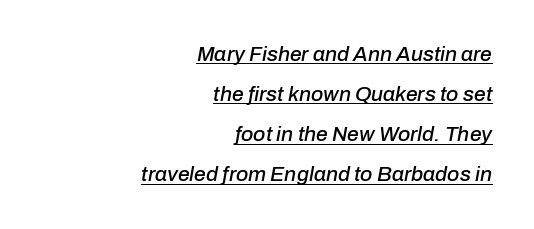
Horizontal alignment here is rightward, an uncommon choice for prose. Default kerning and tracking; the words read as compact shapes. Characters are canted at an angle relative to the baseline's perpendicular. You can see a thin bar hugging the bottom of the glyphs. The designer dialed line spacing up above the default.
